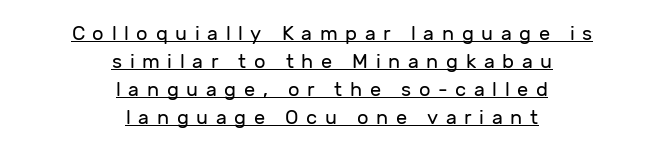
{"italic": "no", "bold": "no", "underline": "yes", "align": "center", "line_spacing": "normal", "line_spacing_ratio": 1.4, "letter_spacing": "wide", "letter_spacing_em": 0.38, "glyph_px": 20}
